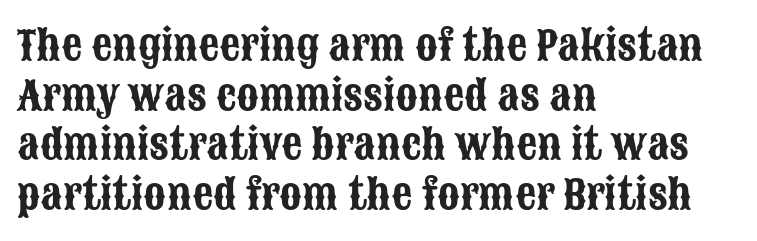
Character widths vary here, with narrow letters taking less room than wide ones. The setting favours the left margin, as ordinary paragraphs usually do. Classification — sans serif. The type sits square on the baseline with zero lean. The gaps between neighbouring characters are ordinary and unremarkable.
